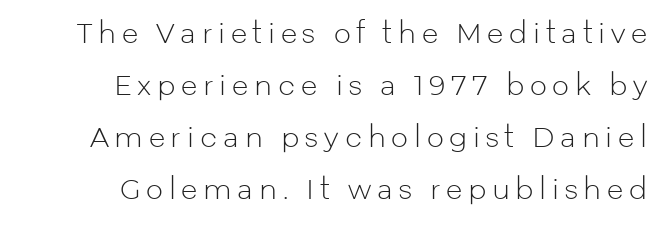
{"italic": "no", "bold": "no", "underline": "no", "align": "right", "line_spacing": "loose", "line_spacing_ratio": 1.92, "letter_spacing": "wide", "letter_spacing_em": 0.21, "glyph_px": 27}
